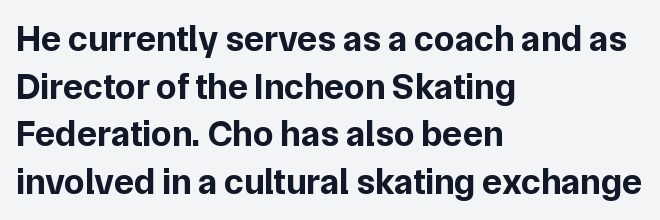
{"serif": "no", "italic": "no", "bold": "yes", "weight": "bold", "width": "normal", "stroke_contrast": "low", "x_height": "medium", "monospaced": "no", "underline": "no", "align": "left", "line_spacing": "normal", "line_spacing_ratio": 1.29, "letter_spacing": "normal", "letter_spacing_em": 0.0, "glyph_px": 37}
